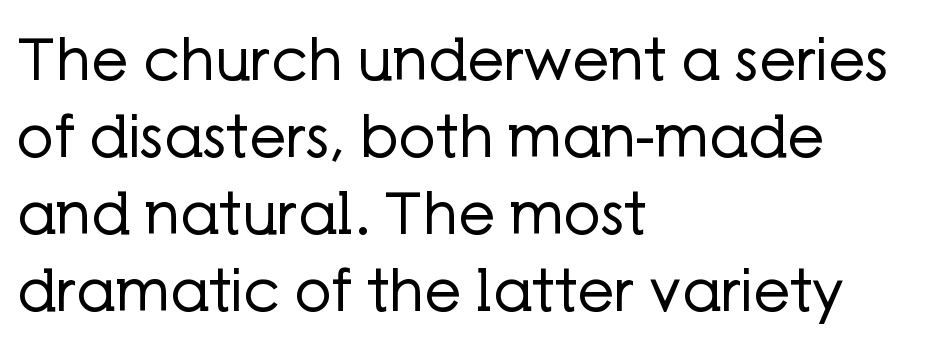
The image shows 58 px regular-weight sans-serif type, upright; set left-aligned, normal line spacing (1.33x), normal letter spacing, not underlined; low stroke contrast and a medium x-height.
